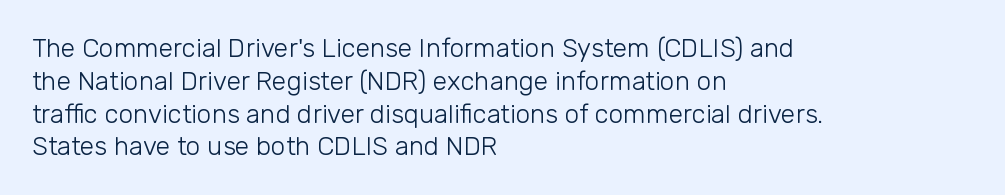
{"italic": "no", "bold": "no", "underline": "no", "align": "left", "line_spacing": "normal", "line_spacing_ratio": 1.26, "letter_spacing": "normal", "letter_spacing_em": 0.0, "glyph_px": 26}
